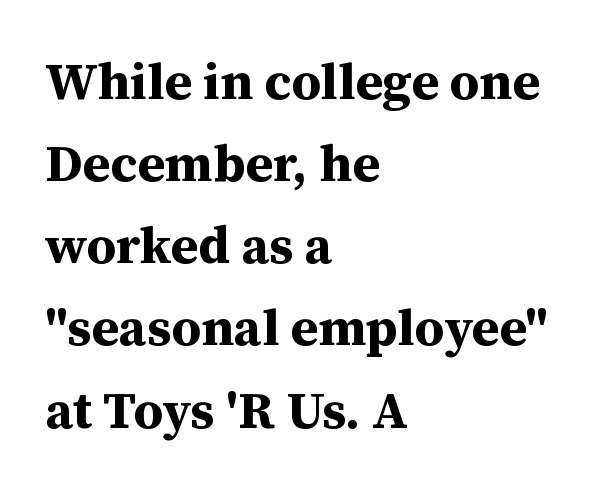
The glyphs have the mass of a bold cut. Character widths vary here, with narrow letters taking less room than wide ones. Observe the serifs anchoring each vertical stroke in this sample. The gaps between neighbouring characters are ordinary and unremarkable. The gap between lines stays unmarked.
